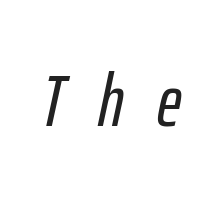
Loose tracking; the words dissolve into strings of separated letters. The strip under each line holds only bare page. Compared with ordinary roman type, these characters are visibly tilted. Each letter keeps its own natural width here, so spacing adapts to shape.
